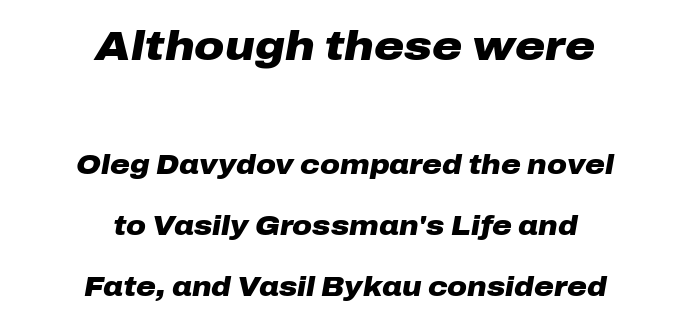
Q: Is the text bold? A: Yes.
Q: Is the text italic (slanted)? A: Yes, it leans right by about 10 degrees.
Q: Is the text underlined? A: No.
Q: How is the paragraph aligned? A: Centered.
Q: Is the spacing between letters normal or unusually wide? A: Normal.
Q: Is the spacing between lines tight, normal or loose? A: Loose.
Q: Which block of text is set in a larger size, the first (top) or the second (bottom)? A: The first (top) one.
Q: Width (condensed, normal, or wide)? A: Wide.
Q: Stroke contrast? A: Low.
Q: x-height? A: Medium.
Q: Monospaced? A: No.
